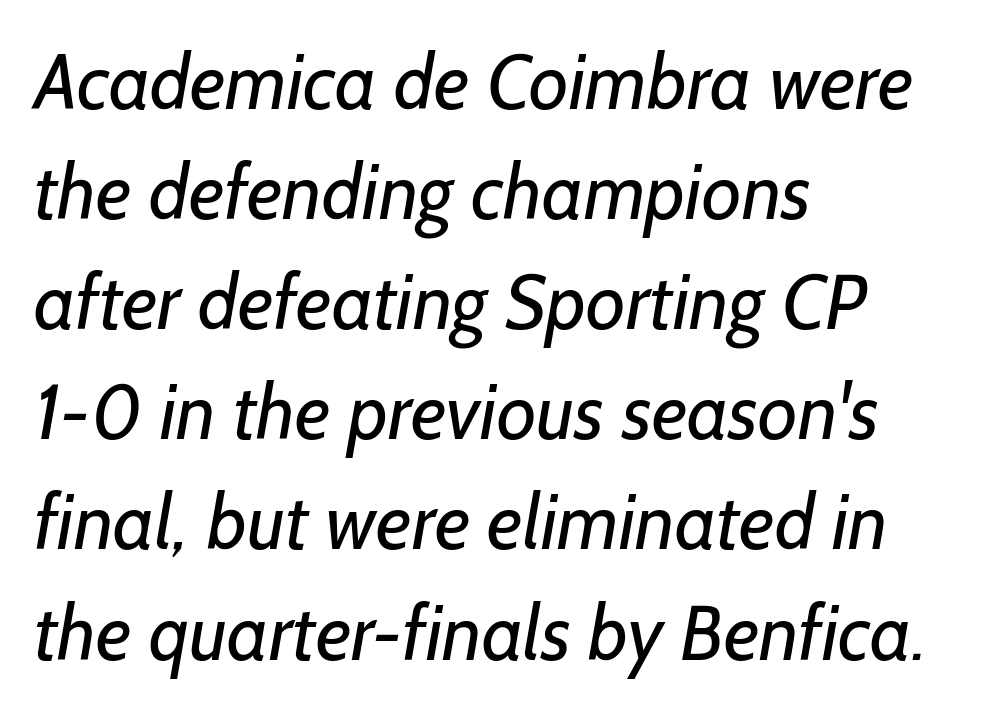
The image shows 77 px regular-weight sans-serif type; set left-aligned, normal line spacing (1.43x), normal letter spacing, not underlined; low stroke contrast and a medium x-height.
